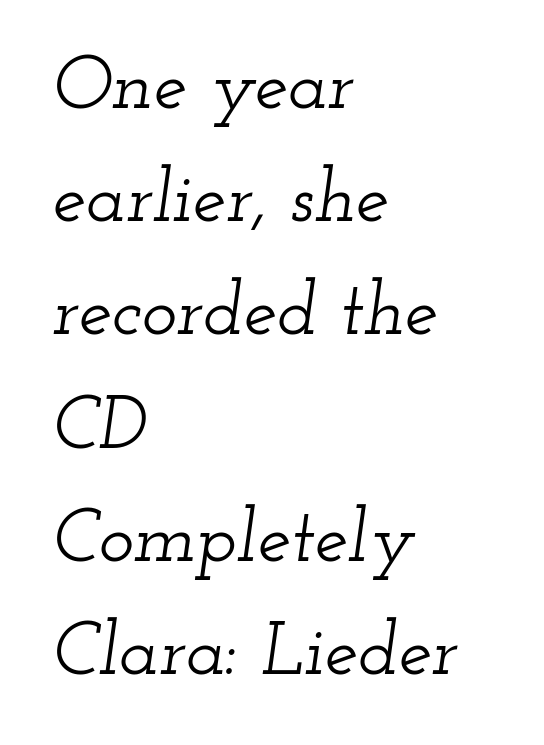
Q: Is the text italic (slanted)? A: Yes, it leans right by about 12 degrees.
Q: Is the typeface a serif or a sans-serif typeface? A: Serif.
Q: Is the text underlined? A: No.
Q: How is the paragraph aligned? A: Left-aligned.
Q: Is the spacing between letters normal or unusually wide? A: Normal.
Q: Is the spacing between lines tight, normal or loose? A: Normal.
Q: Width (condensed, normal, or wide)? A: Wide.
Q: Stroke contrast? A: Low.
Q: x-height? A: Small.
Q: Monospaced? A: No.
